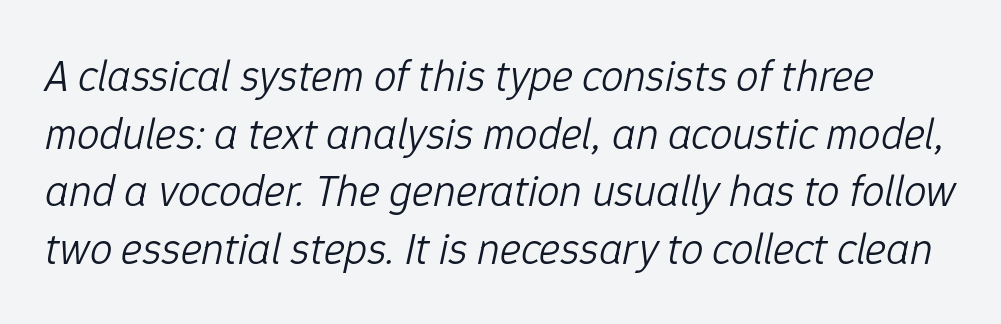
{"italic": "yes", "lean": "right", "slant_degrees": 12, "bold": "no", "weight": "light", "width": "normal", "stroke_contrast": "low", "x_height": "medium", "monospaced": "no", "underline": "no", "line_spacing": "normal", "line_spacing_ratio": 1.28, "letter_spacing": "normal", "letter_spacing_em": 0.0, "glyph_px": 45}
